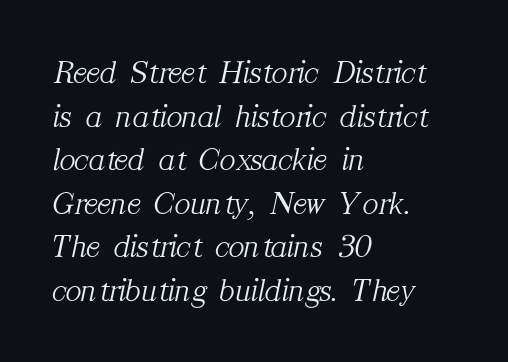
The image shows 33 px light serif type, italic (leaning right); set left-aligned, normal line spacing (1.32x), normal letter spacing, not underlined; medium stroke contrast and a medium x-height.
